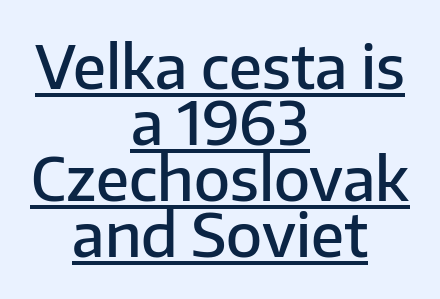
Neither beginnings nor endings align; midpoints do. Designer's note — italics off, roman on. Are there feet on the stems? There aren't — it's a sans. This sample has the flowing, uneven cadence of proportional lettering. Tracking here is standard; glyphs follow each other at the usual distance. A semibold gives these letters moderate extra thickness, short of bold.
